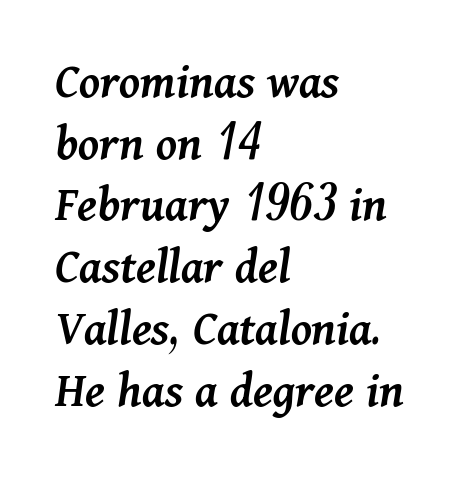
Casual observation: everything's shoved over to the left. The space beneath each line is pristine and unruled. Think of a printed novel: that variable character pitch is what you see here. The passage shown is semibold, sitting just below true bold.
